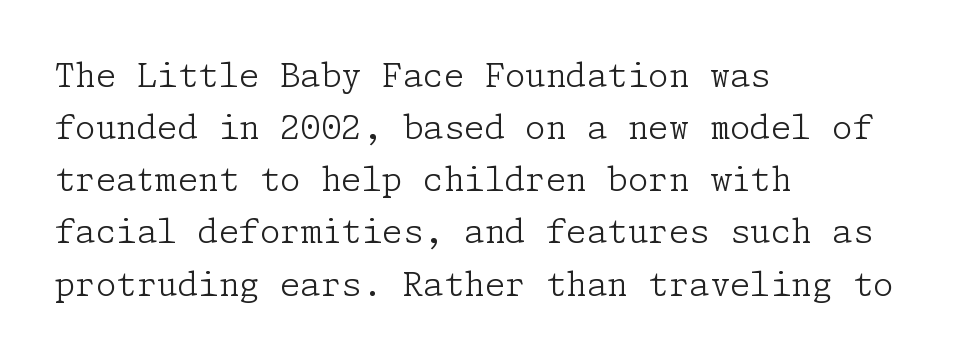
{"serif": "yes", "italic": "no", "bold": "no", "weight": "light", "width": "normal", "stroke_contrast": "low", "x_height": "medium", "underline": "no", "align": "left", "line_spacing": "normal", "line_spacing_ratio": 1.58, "letter_spacing": "normal", "letter_spacing_em": 0.0, "glyph_px": 33}
